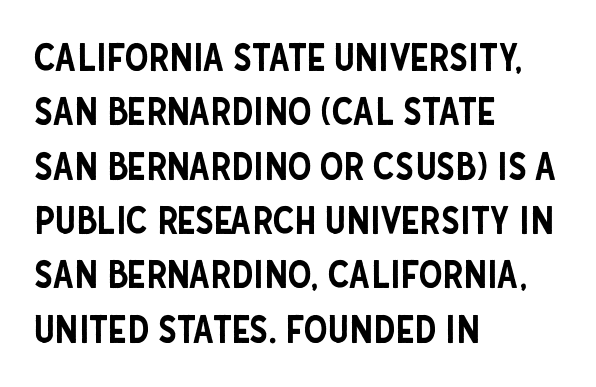
{"serif": "no", "italic": "no", "width": "condensed", "stroke_contrast": "low", "x_height": "large", "monospaced": "no", "underline": "no", "align": "left", "line_spacing": "normal", "line_spacing_ratio": 1.43, "letter_spacing": "normal", "letter_spacing_em": 0.0, "glyph_px": 38}
